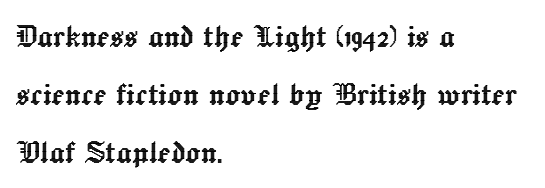
Q: Is the text italic (slanted)? A: No, it is upright.
Q: Is the text underlined? A: No.
Q: How is the paragraph aligned? A: Left-aligned.
Q: Is the spacing between letters normal or unusually wide? A: Normal.
Q: Is the spacing between lines tight, normal or loose? A: Normal.
Q: Width (condensed, normal, or wide)? A: Normal.
Q: x-height? A: Medium.
Q: Monospaced? A: No.
